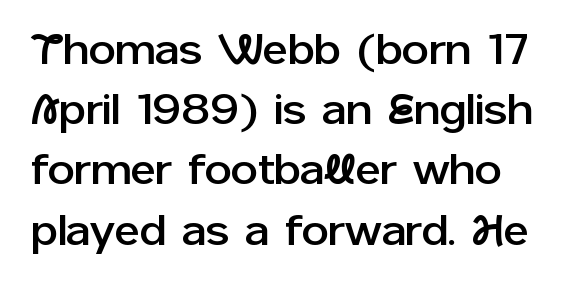
The image shows 43 px sans-serif type, upright; set normal line spacing (1.4x), normal letter spacing, not underlined; low stroke contrast and a medium x-height.
